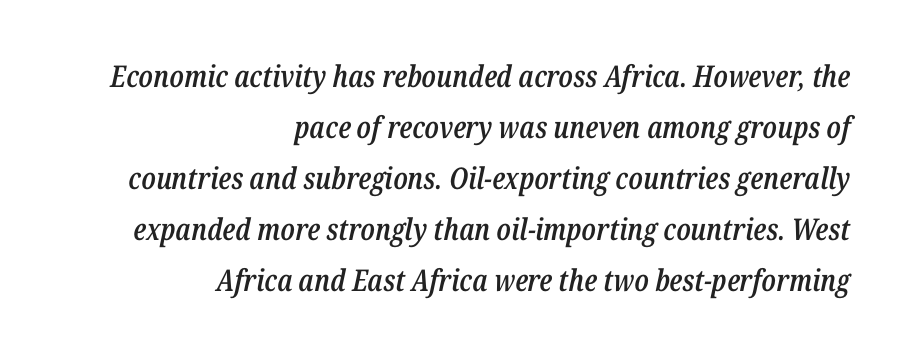
{"italic": "yes", "lean": "right", "slant_degrees": 12, "bold": "semi", "weight": "semibold", "width": "condensed", "stroke_contrast": "low", "x_height": "medium", "monospaced": "no", "underline": "no", "align": "right", "line_spacing": "normal", "line_spacing_ratio": 1.7, "letter_spacing": "normal", "letter_spacing_em": 0.0, "glyph_px": 30}
